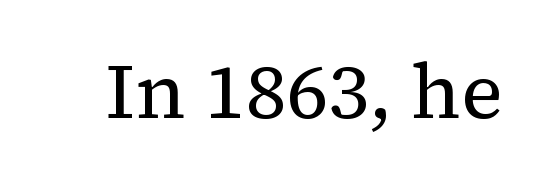
Q: Is the text bold? A: No.
Q: Is the text italic (slanted)? A: No, it is upright.
Q: Is the typeface a serif or a sans-serif typeface? A: Serif.
Q: Is the text underlined? A: No.
Q: Is the spacing between letters normal or unusually wide? A: Normal.
Q: Width (condensed, normal, or wide)? A: Normal.
Q: Stroke contrast? A: Medium.
Q: x-height? A: Medium.
Q: Monospaced? A: No.
